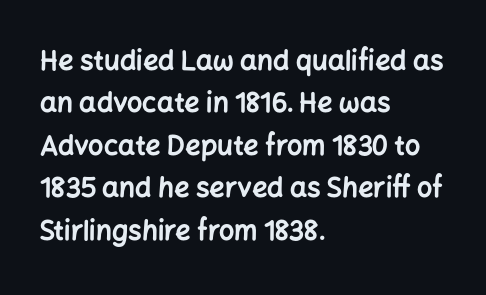
The axis of the letterforms is exactly vertical. The passage is arranged the way most books set body copy — flush left. Beneath every word, the page is bare. Summary of weight: heavy, a full bold. In terms of leading, this rendering sits right in the middle.
